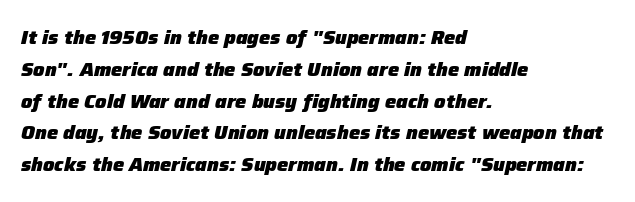
{"italic": "yes", "lean": "right", "slant_degrees": 12, "bold": "yes", "underline": "no", "align": "left", "line_spacing": "normal", "line_spacing_ratio": 1.59, "letter_spacing": "normal", "letter_spacing_em": 0.0, "glyph_px": 20}
